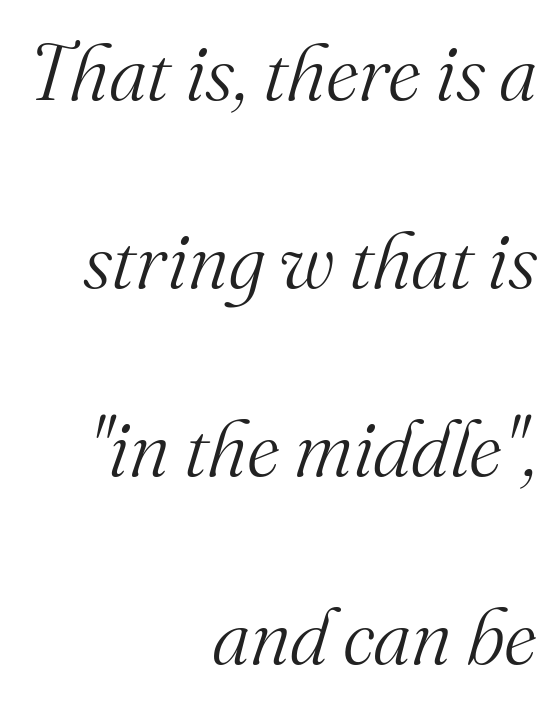
{"serif": "yes", "italic": "yes", "lean": "right", "slant_degrees": 16, "bold": "no", "weight": "light", "width": "normal", "stroke_contrast": "medium", "x_height": "small", "monospaced": "no", "underline": "no", "align": "right", "line_spacing": "loose", "line_spacing_ratio": 2.38, "letter_spacing": "normal", "letter_spacing_em": 0.0, "glyph_px": 79}
